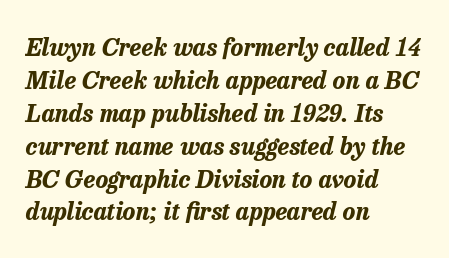
Q: Is the text bold? A: Yes.
Q: Is the text italic (slanted)? A: Yes, it leans right by about 13 degrees.
Q: Is the text underlined? A: No.
Q: How is the paragraph aligned? A: Left-aligned.
Q: Is the spacing between letters normal or unusually wide? A: Normal.
Q: Is the spacing between lines tight, normal or loose? A: Normal.
